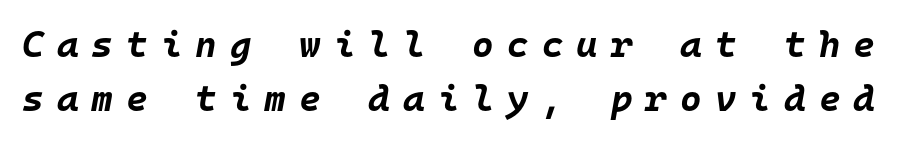
Rule under the text: the space is simply empty. A dark, heavy texture on the line: the type is bold. Think of a typewriter: that constant character pitch is what you see here. Notice how descenders clear the ascenders below comfortably — that's standard leading. An italicized treatment has been applied to the whole sample. Tracking here is generous; glyphs stand well apart from one another.
